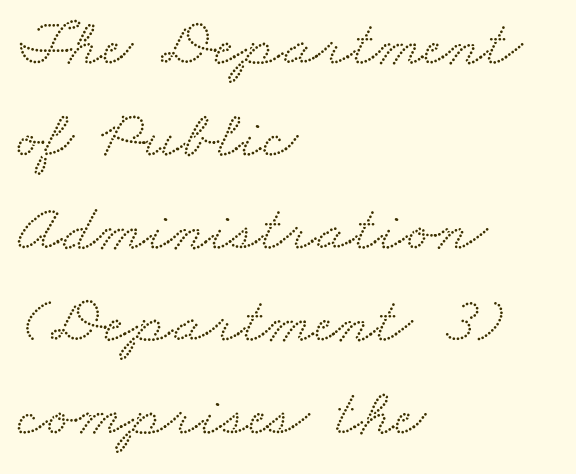
{"serif": "yes", "width": "wide", "stroke_contrast": "low", "x_height": "small", "monospaced": "no", "underline": "no", "align": "left", "line_spacing": "normal", "line_spacing_ratio": 1.38, "letter_spacing": "normal", "letter_spacing_em": 0.0, "glyph_px": 67}
